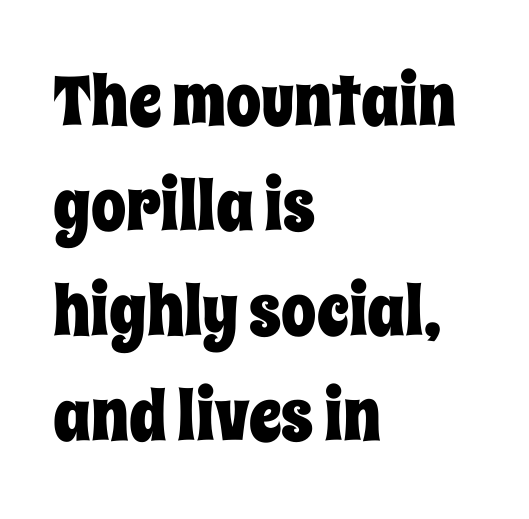
Has an underline been added? It has not. The type sits square on the baseline with zero lean. Every row of glyphs begins at an identical x-position on the left. Tracking value appears to be zero — textbook default spacing. Baseline-to-baseline distance is the conventional proportion of letter height.
